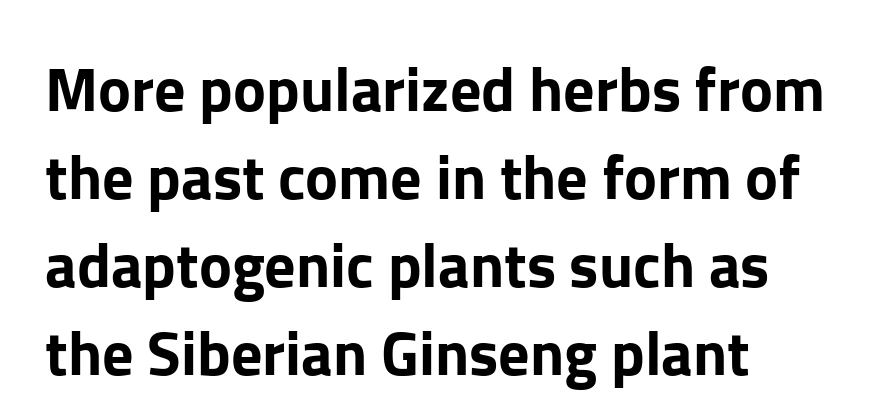
The image shows 62 px sans-serif type, upright; set left-aligned, normal line spacing (1.42x), normal letter spacing, not underlined; low stroke contrast and a medium x-height.
